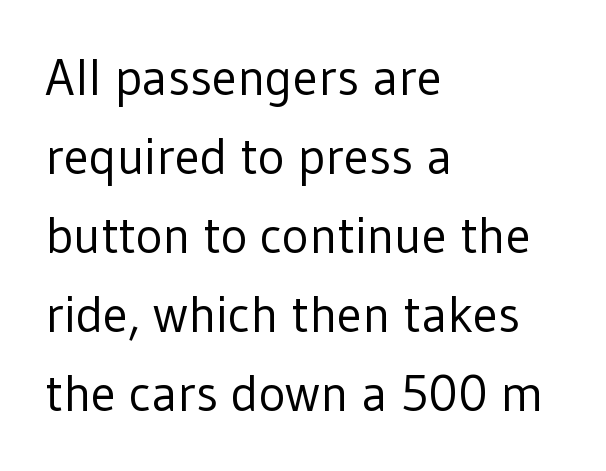
{"serif": "no", "italic": "no", "bold": "no", "weight": "regular", "width": "normal", "stroke_contrast": "low", "x_height": "medium", "monospaced": "no", "underline": "no", "align": "left", "line_spacing": "normal", "line_spacing_ratio": 1.55, "letter_spacing": "normal", "letter_spacing_em": 0.0, "glyph_px": 51}
